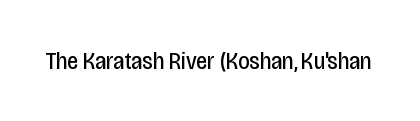
The rendering keeps characters at their native spacing. The font sits on the lighter half of the weight spectrum, regular included. Quick note: underline off. Is there any slant? The stems are plumb.
